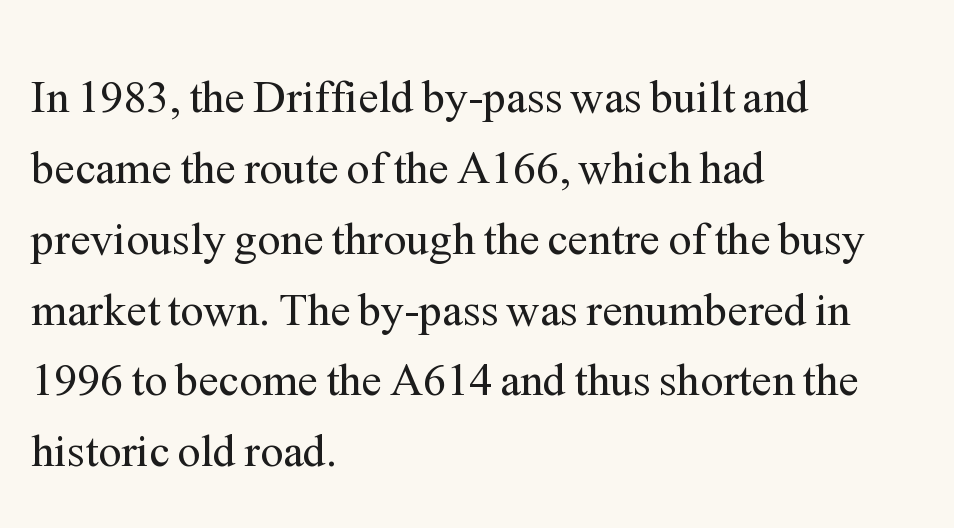
A clean baseline with only descenders dipping below it. Each letter keeps its own natural width here, so spacing adapts to shape. Ink coverage per letter is moderate at most. A student would call this left alignment; a typographer would say flush left, rag right. Old-style or modern, the face here clearly has serifs.
